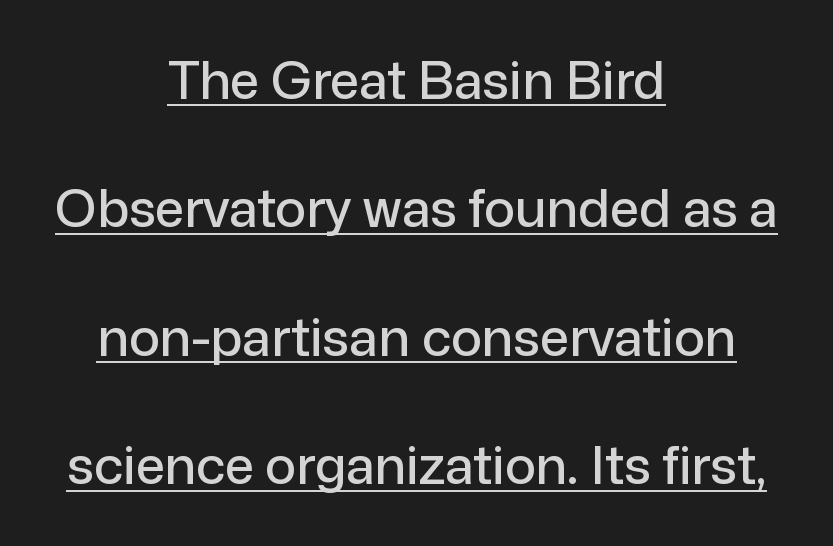
{"serif": "no", "italic": "no", "width": "normal", "stroke_contrast": "low", "x_height": "medium", "monospaced": "no", "underline": "yes", "align": "center", "line_spacing": "loose", "line_spacing_ratio": 2.47, "letter_spacing": "normal", "letter_spacing_em": 0.0, "glyph_px": 52}
